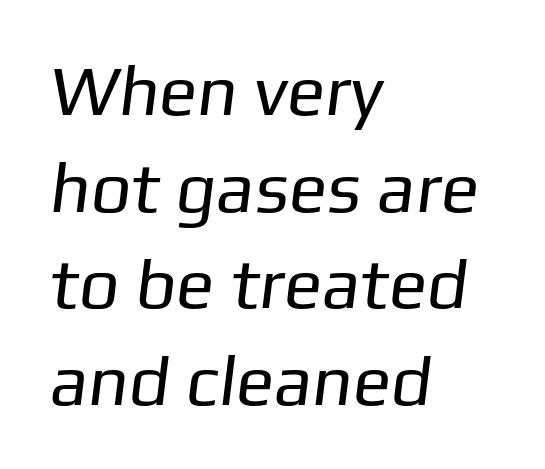
The image shows 71 px regular-weight sans-serif type; set left-aligned, normal line spacing (1.36x), normal letter spacing, not underlined; low stroke contrast and a medium x-height.
